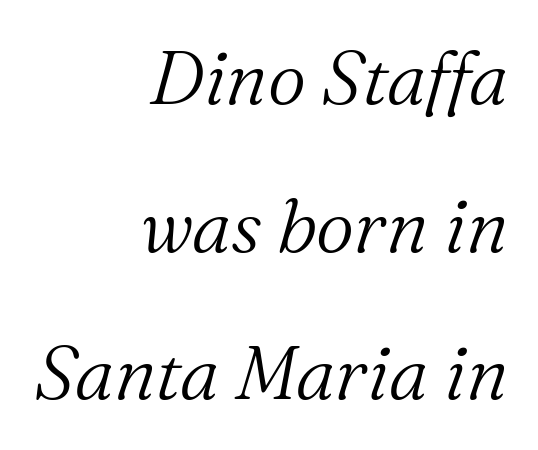
The image shows 75 px light serif type, italic (leaning right); set right-aligned, loose line spacing (1.97x), normal letter spacing, not underlined; medium stroke contrast and a medium x-height.
